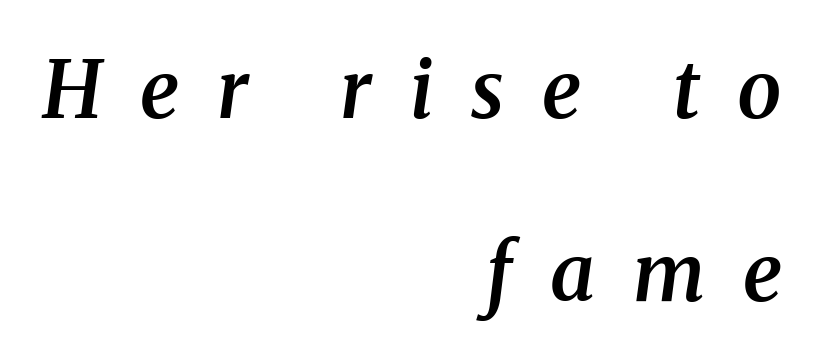
The image shows 79 px semibold serif type, italic (leaning right); set right-aligned, loose line spacing (2.32x), unusually wide letter spacing (+0.48 em), not underlined; medium stroke contrast and a medium x-height.
